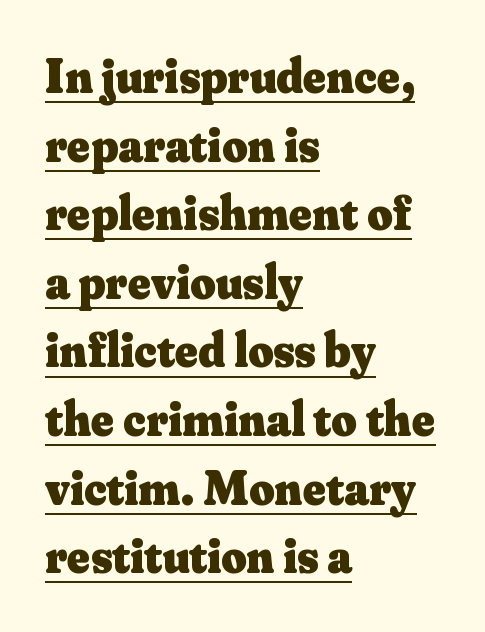
The image shows 49 px heavy serif type, upright; set left-aligned, normal line spacing (1.4x), normal letter spacing, underlined; medium stroke contrast and a small x-height.
